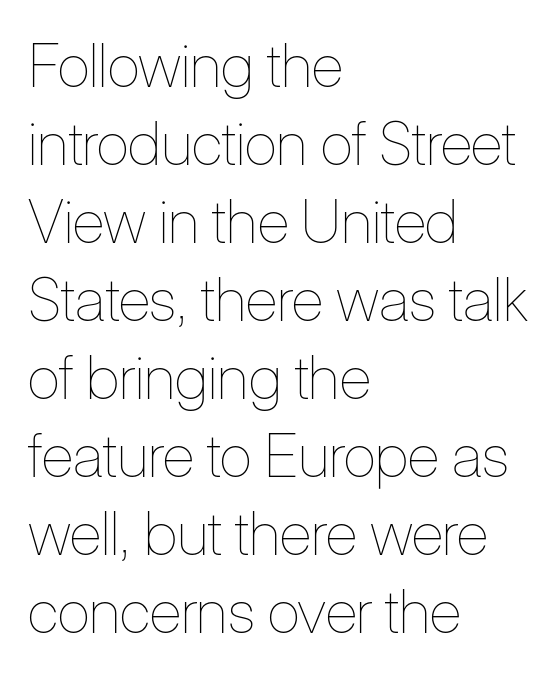
The image shows 60 px thin, condensed type, upright; set left-aligned, normal line spacing (1.3x), normal letter spacing, not underlined; low stroke contrast and a medium x-height.
